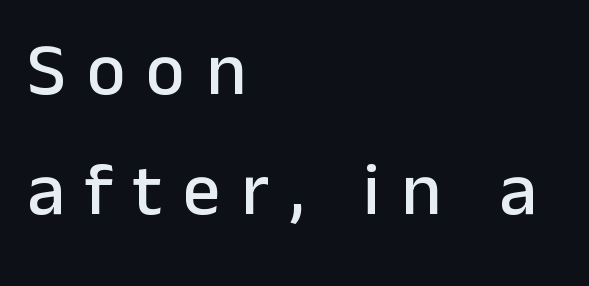
The space between consecutive lines is moderate. The space directly below the letters is spotless. Is the block centered? No — it sits flush against the left margin. The horizontal fit of the characters is loose and conspicuously gappy. The typeface chosen for these lines omits serifs. Note the varied advance widths — an 'i' is clearly narrower than an 'm'.
